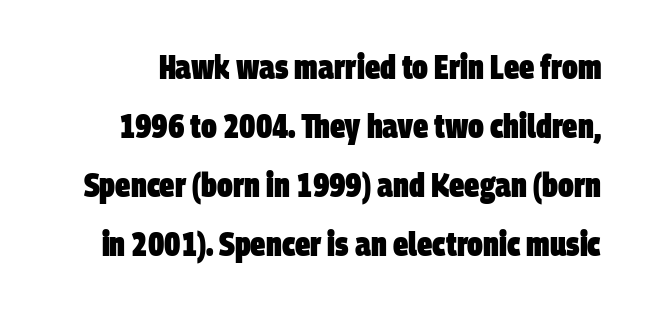
Q: Is the text bold? A: Yes.
Q: Is the typeface a serif or a sans-serif typeface? A: Sans-serif.
Q: Is the text underlined? A: No.
Q: Is the spacing between letters normal or unusually wide? A: Normal.
Q: Width (condensed, normal, or wide)? A: Condensed.
Q: Stroke contrast? A: Low.
Q: x-height? A: Large.
Q: Monospaced? A: No.
